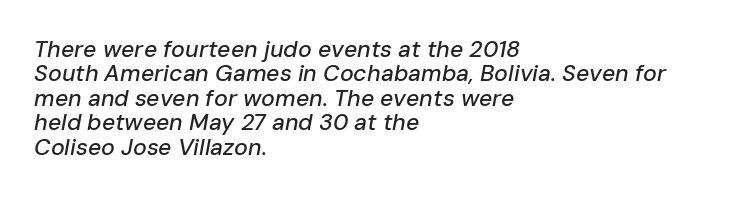
{"italic": "yes", "lean": "right", "slant_degrees": 10, "underline": "no", "align": "left", "line_spacing": "tight", "line_spacing_ratio": 1.06, "letter_spacing": "normal", "letter_spacing_em": 0.0, "glyph_px": 23}
